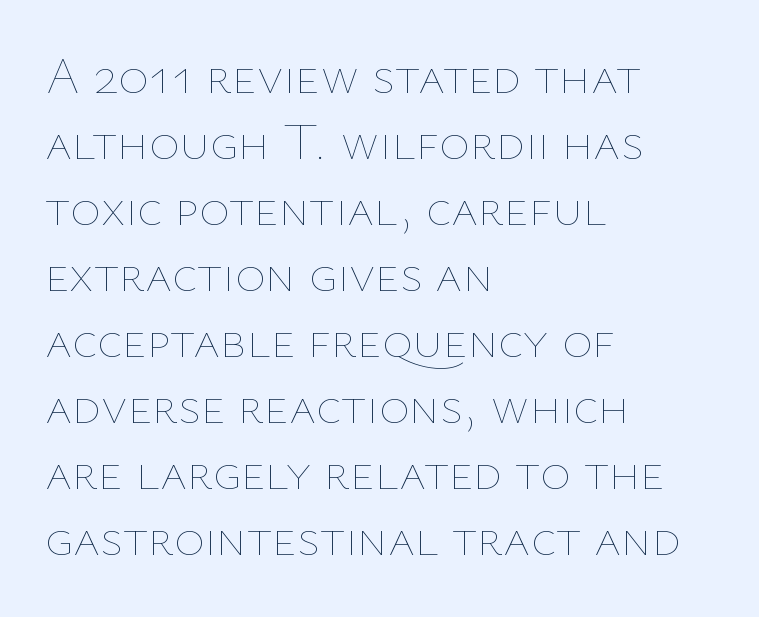
The image shows 52 px thin type, upright; set left-aligned, normal line spacing (1.27x), normal letter spacing, not underlined; low stroke contrast and a medium x-height.
